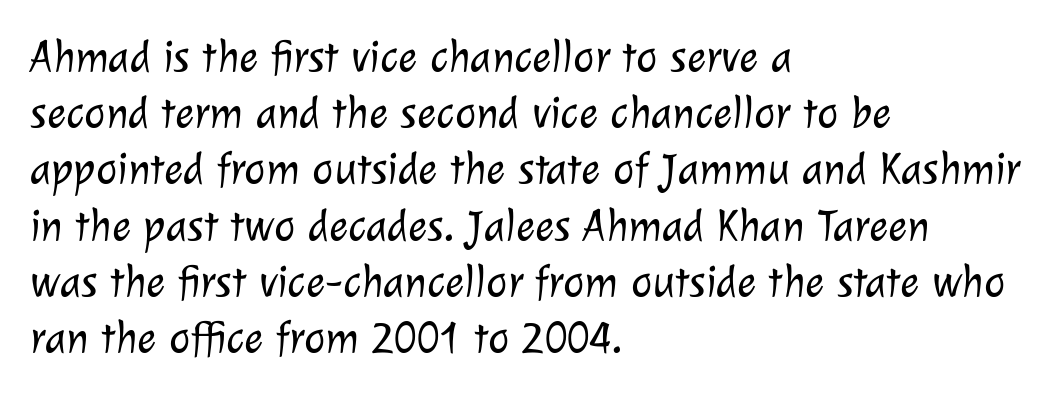
{"serif": "no", "bold": "no", "weight": "light", "width": "normal", "stroke_contrast": "low", "x_height": "medium", "monospaced": "no", "underline": "no", "align": "left", "line_spacing": "normal", "line_spacing_ratio": 1.25, "letter_spacing": "normal", "letter_spacing_em": 0.0, "glyph_px": 45}
